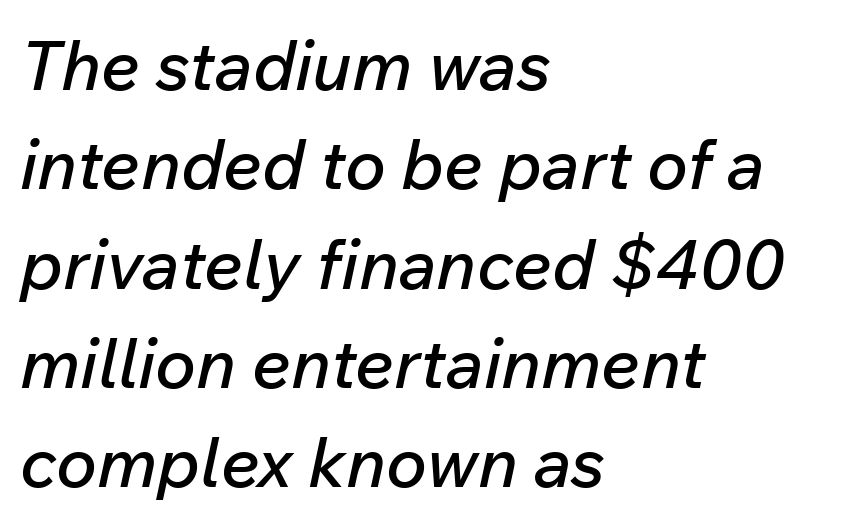
Q: Is the text italic (slanted)? A: Yes, it leans right by about 12 degrees.
Q: Is the text underlined? A: No.
Q: How is the paragraph aligned? A: Left-aligned.
Q: Is the spacing between letters normal or unusually wide? A: Normal.
Q: Is the spacing between lines tight, normal or loose? A: Normal.
Q: Width (condensed, normal, or wide)? A: Normal.
Q: Stroke contrast? A: Low.
Q: x-height? A: Medium.
Q: Monospaced? A: No.
